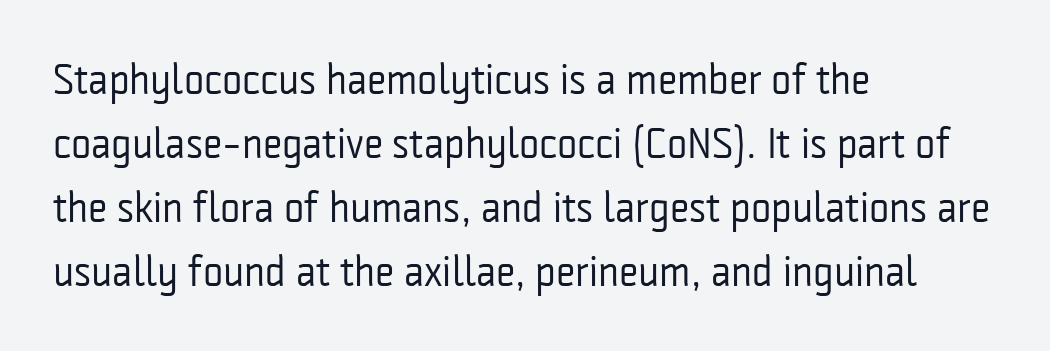
{"serif": "no", "italic": "no", "bold": "no", "weight": "regular", "width": "condensed", "stroke_contrast": "low", "x_height": "medium", "monospaced": "no", "underline": "no", "align": "left", "line_spacing": "normal", "line_spacing_ratio": 1.49, "letter_spacing": "normal", "letter_spacing_em": 0.0, "glyph_px": 43}
